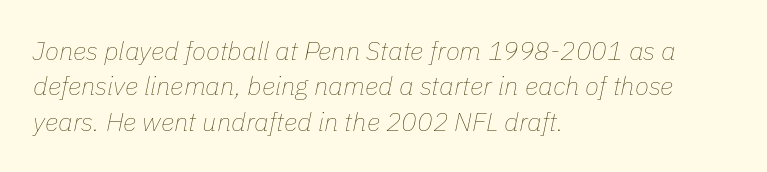
{"italic": "yes", "lean": "right", "slant_degrees": 11, "bold": "no", "underline": "no", "align": "left", "line_spacing": "normal", "line_spacing_ratio": 1.36, "letter_spacing": "normal", "letter_spacing_em": 0.0, "glyph_px": 26}
